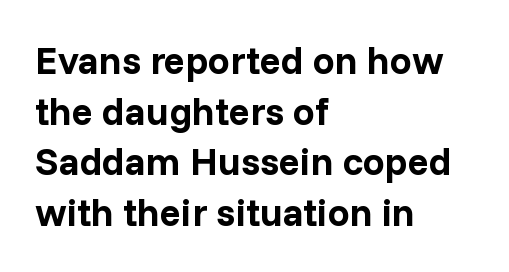
Q: Is the text bold? A: Yes.
Q: Is the text italic (slanted)? A: No, it is upright.
Q: Is the typeface a serif or a sans-serif typeface? A: Sans-serif.
Q: Is the text underlined? A: No.
Q: How is the paragraph aligned? A: Left-aligned.
Q: Is the spacing between letters normal or unusually wide? A: Normal.
Q: Is the spacing between lines tight, normal or loose? A: Normal.
Q: Width (condensed, normal, or wide)? A: Normal.
Q: Stroke contrast? A: Low.
Q: x-height? A: Medium.
Q: Monospaced? A: No.
